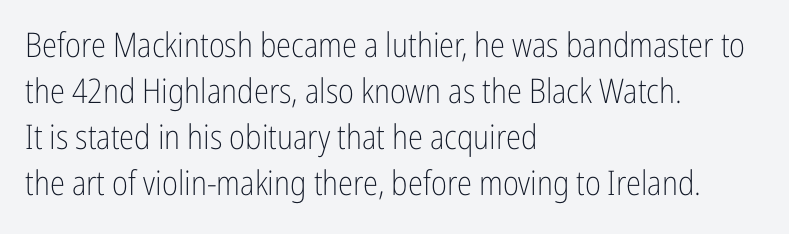
This sample has the flowing, uneven cadence of proportional lettering. Caption: multi-line text, flush left, ragged right. Reading down the column, the eye jumps a familiar distance to each next line. In terms of letterspacing, this is plain default setting. This reads as an unemphasized weight, regular at the heaviest. The words here are not underlined.
